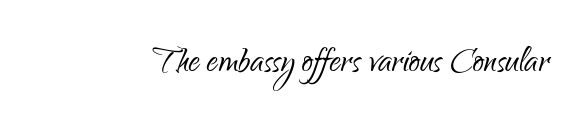
Q: Is the text bold? A: No.
Q: Is the text italic (slanted)? A: Yes.
Q: Is the typeface a serif or a sans-serif typeface? A: Sans-serif.
Q: Is the text underlined? A: No.
Q: Is the spacing between letters normal or unusually wide? A: Normal.
Q: Width (condensed, normal, or wide)? A: Condensed.
Q: Stroke contrast? A: Low.
Q: x-height? A: Small.
Q: Monospaced? A: No.
